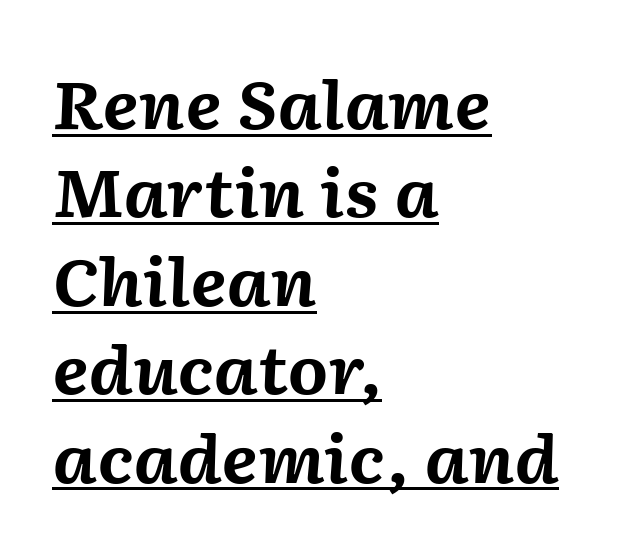
Is the type slanted? Yes — the strokes lean at a clear angle. The words here are underlined. Layout note: lines flush left. Rows of type keep a routine distance in the vertical direction.
